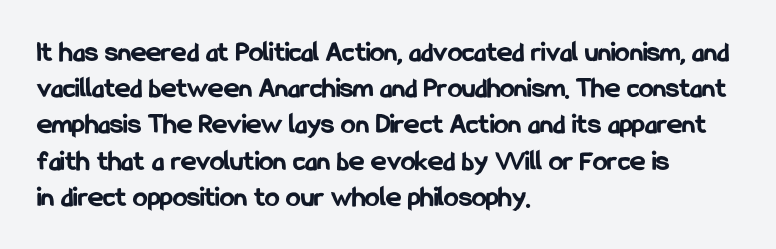
Q: Is the text bold? A: Yes.
Q: Is the text italic (slanted)? A: No, it is upright.
Q: Is the typeface a serif or a sans-serif typeface? A: Sans-serif.
Q: Is the text underlined? A: No.
Q: How is the paragraph aligned? A: Left-aligned.
Q: Is the spacing between letters normal or unusually wide? A: Normal.
Q: Is the spacing between lines tight, normal or loose? A: Normal.
Q: Width (condensed, normal, or wide)? A: Condensed.
Q: Stroke contrast? A: Low.
Q: x-height? A: Medium.
Q: Monospaced? A: No.
